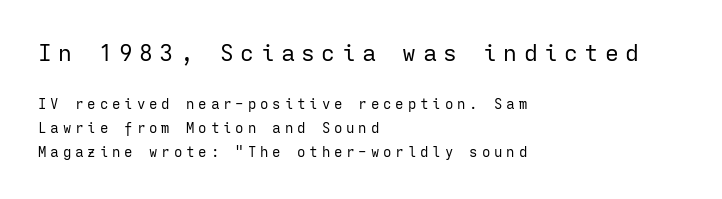
{"italic": "no", "bold": "no", "underline": "no", "align": "left", "line_spacing": "normal", "line_spacing_ratio": 1.69, "letter_spacing": "wide", "letter_spacing_em": 0.28, "larger_block": "first", "size_ratio": 1.64, "glyph_px": 23}
